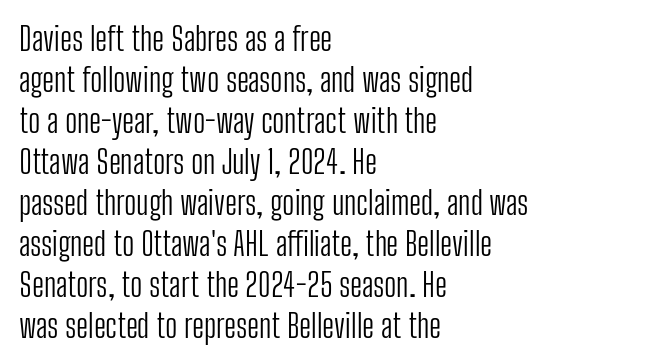
Q: Is the text bold? A: No.
Q: Is the text italic (slanted)? A: No, it is upright.
Q: Is the typeface a serif or a sans-serif typeface? A: Sans-serif.
Q: Is the text underlined? A: No.
Q: How is the paragraph aligned? A: Left-aligned.
Q: Is the spacing between letters normal or unusually wide? A: Normal.
Q: Is the spacing between lines tight, normal or loose? A: Normal.
Q: Width (condensed, normal, or wide)? A: Condensed.
Q: Stroke contrast? A: Low.
Q: x-height? A: Medium.
Q: Monospaced? A: No.
